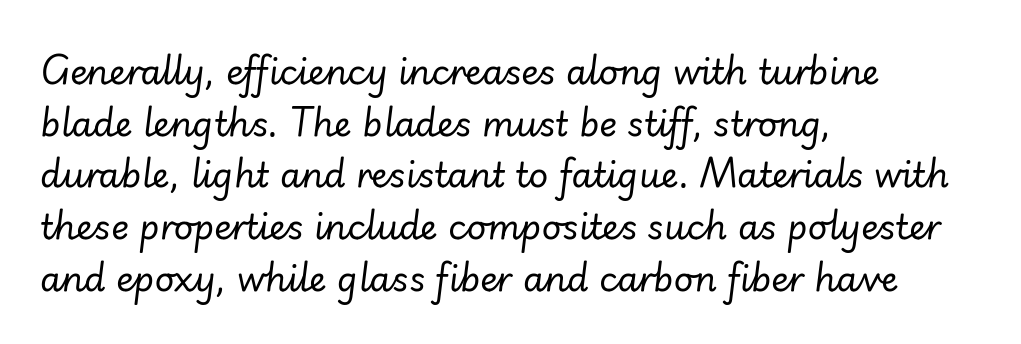
Tall strokes in this sample are angled rather than plumb. Is this a fixed-width face? No — the glyphs have proportional, varying widths. The area under the type is left untouched. The tracking reads as untouched default to a designer's eye. No chunkiness to these letters — they're not bold. The block of text has a typical density, with ordinary space between rows.
